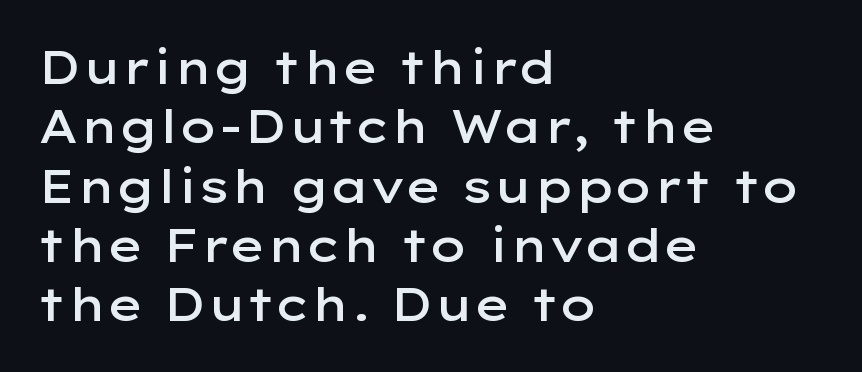
The image shows 46 px semibold, wide sans-serif type, upright; set left-aligned, normal line spacing (1.29x), normal letter spacing, not underlined; low stroke contrast and a medium x-height.
